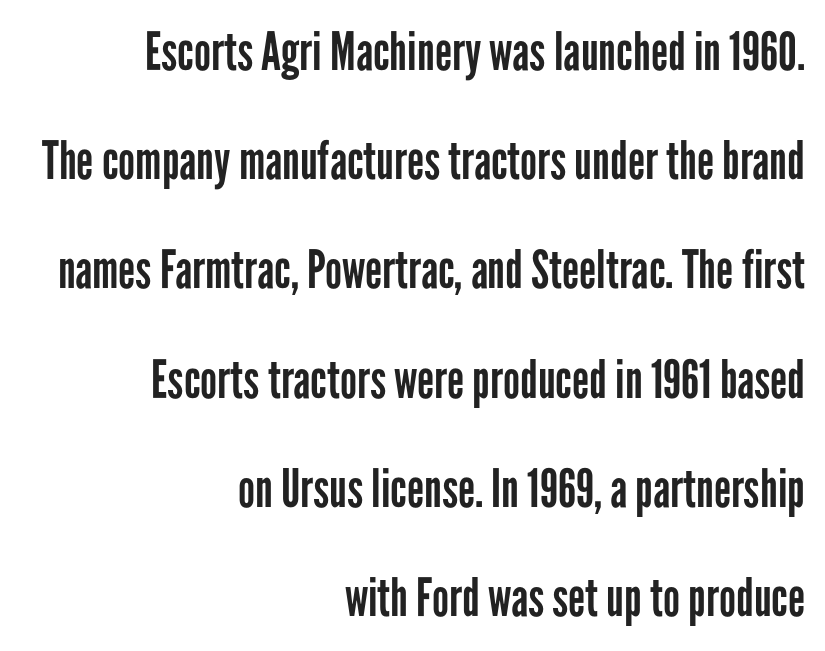
Q: Is the text bold? A: No.
Q: Is the text italic (slanted)? A: No, it is upright.
Q: Is the typeface a serif or a sans-serif typeface? A: Sans-serif.
Q: Is the text underlined? A: No.
Q: How is the paragraph aligned? A: Right-aligned.
Q: Is the spacing between letters normal or unusually wide? A: Normal.
Q: Is the spacing between lines tight, normal or loose? A: Loose.
Q: Width (condensed, normal, or wide)? A: Condensed.
Q: Stroke contrast? A: Low.
Q: x-height? A: Medium.
Q: Monospaced? A: No.
